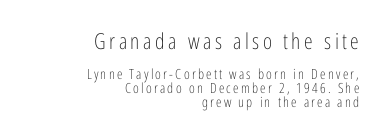
Is there much room between lines? No — they nearly touch. The passage shown is not bold in any degree. This sample uses an upright cut, with every glyph sitting square on the baseline. You get the large type first, then a drop to smaller type. If you drew a ruler down the right edge, every line would touch it. Check the space under the baseline: it is left empty.
